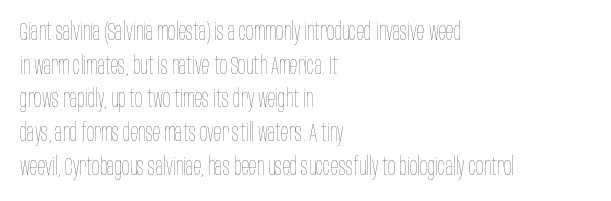
Q: Is the text bold? A: No.
Q: Is the text italic (slanted)? A: No, it is upright.
Q: Is the text underlined? A: No.
Q: How is the paragraph aligned? A: Left-aligned.
Q: Is the spacing between letters normal or unusually wide? A: Normal.
Q: Is the spacing between lines tight, normal or loose? A: Normal.
